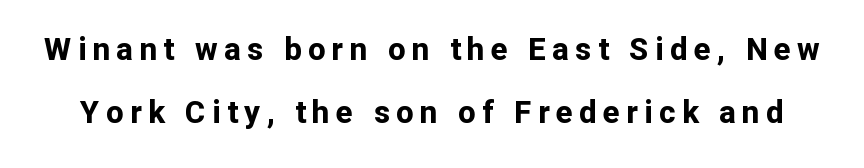
The image shows 31 px bold sans-serif type, upright; set loose line spacing (2.02x), unusually wide letter spacing (+0.21 em), not underlined; low stroke contrast and a medium x-height.
